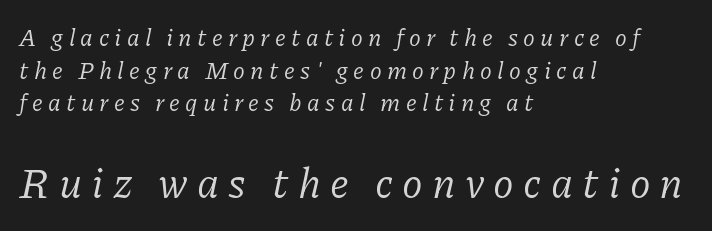
A typesetter would call this proportional, since set widths differ per character. Scale increases going downward across the two blocks. Short and long lines alike share a common starting point at left. The passage shown is typeset with a serif family. The characters are drawn with everyday or finer stroke widths.
